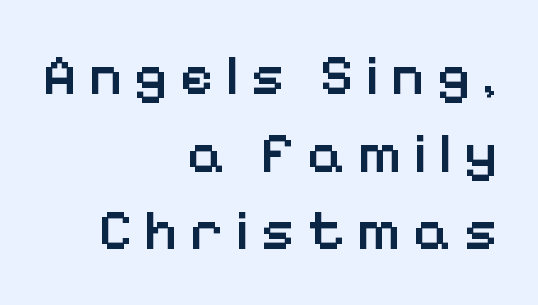
{"serif": "no", "italic": "no", "bold": "semi", "weight": "semibold", "width": "normal", "stroke_contrast": "low", "x_height": "medium", "monospaced": "no", "underline": "no", "align": "right", "line_spacing": "normal", "line_spacing_ratio": 1.36, "letter_spacing": "wide", "letter_spacing_em": 0.21, "glyph_px": 57}
